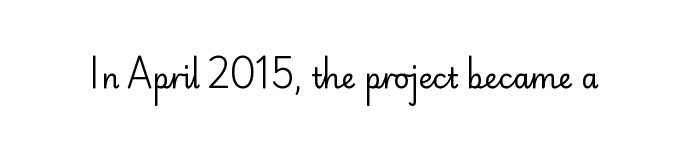
Q: Is the text bold? A: No.
Q: Is the text italic (slanted)? A: No, it is upright.
Q: Is the typeface a serif or a sans-serif typeface? A: Sans-serif.
Q: Is the text underlined? A: No.
Q: Is the spacing between letters normal or unusually wide? A: Normal.
Q: Width (condensed, normal, or wide)? A: Normal.
Q: Stroke contrast? A: Low.
Q: x-height? A: Small.
Q: Monospaced? A: No.
